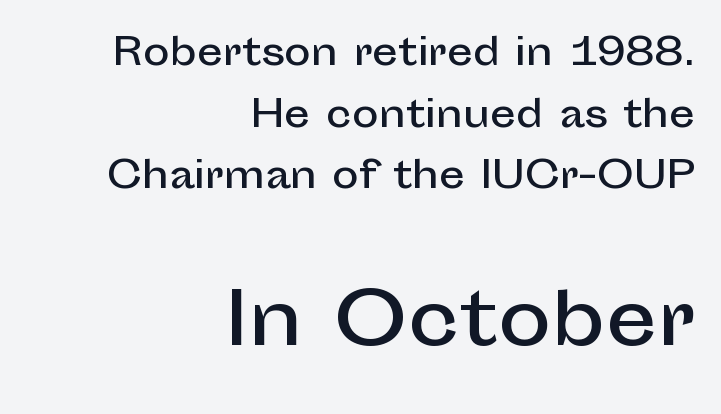
The image shows 72 px sans-serif type, upright; set right-aligned, line spacing 1.71x, normal letter spacing, not underlined; the second (bottom) block is 2.0x larger; low stroke contrast and a medium x-height.
